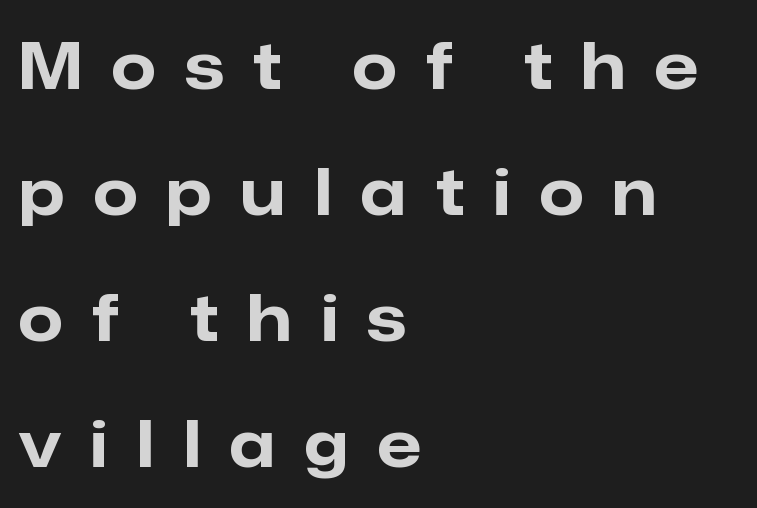
{"serif": "no", "italic": "no", "bold": "yes", "weight": "bold", "width": "normal", "stroke_contrast": "low", "x_height": "medium", "monospaced": "no", "underline": "no", "align": "left", "line_spacing": "loose", "line_spacing_ratio": 1.97, "letter_spacing": "wide", "letter_spacing_em": 0.46, "glyph_px": 64}
